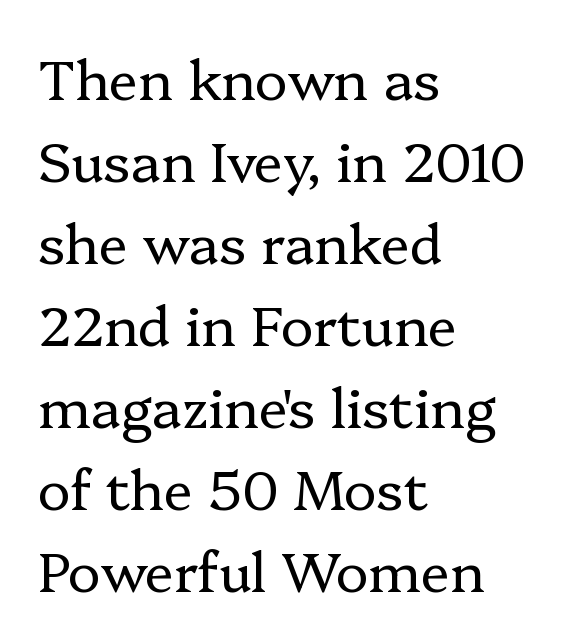
Q: Is the text bold? A: No.
Q: Is the text italic (slanted)? A: No, it is upright.
Q: Is the typeface a serif or a sans-serif typeface? A: Serif.
Q: Is the text underlined? A: No.
Q: How is the paragraph aligned? A: Left-aligned.
Q: Is the spacing between letters normal or unusually wide? A: Normal.
Q: Is the spacing between lines tight, normal or loose? A: Normal.
Q: Width (condensed, normal, or wide)? A: Normal.
Q: Stroke contrast? A: Low.
Q: x-height? A: Medium.
Q: Monospaced? A: No.
